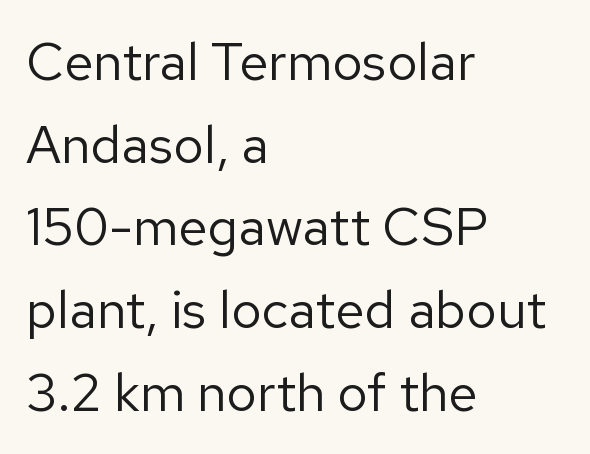
The image shows 53 px regular-weight sans-serif type, upright; set left-aligned, normal line spacing (1.56x), normal letter spacing, not underlined; low stroke contrast and a medium x-height.
